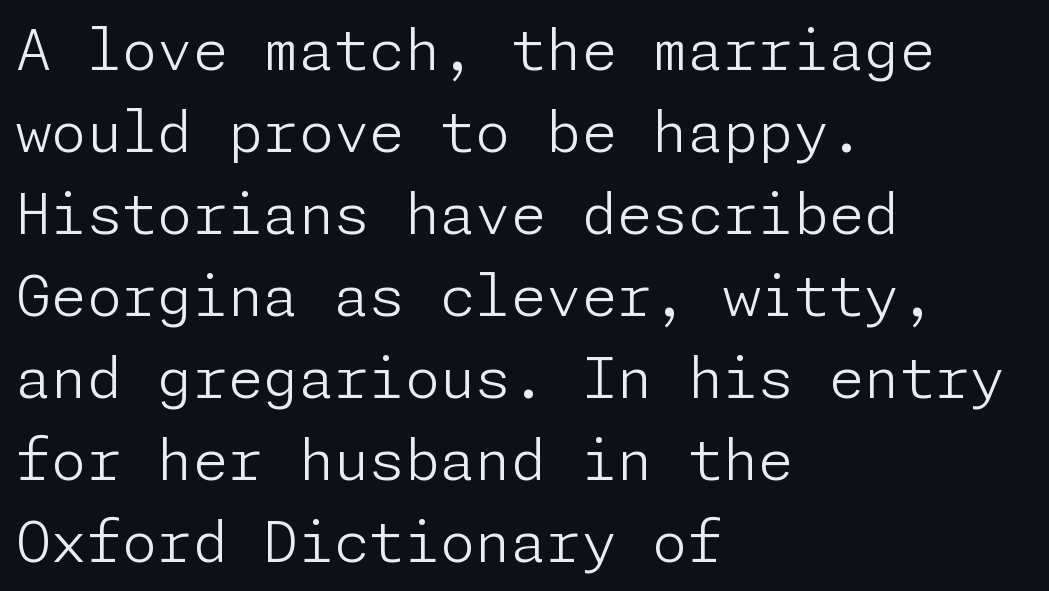
{"serif": "no", "italic": "no", "bold": "no", "weight": "light", "width": "normal", "stroke_contrast": "low", "x_height": "medium", "underline": "no", "align": "left", "line_spacing": "normal", "line_spacing_ratio": 1.44, "letter_spacing": "normal", "letter_spacing_em": 0.0, "glyph_px": 57}
